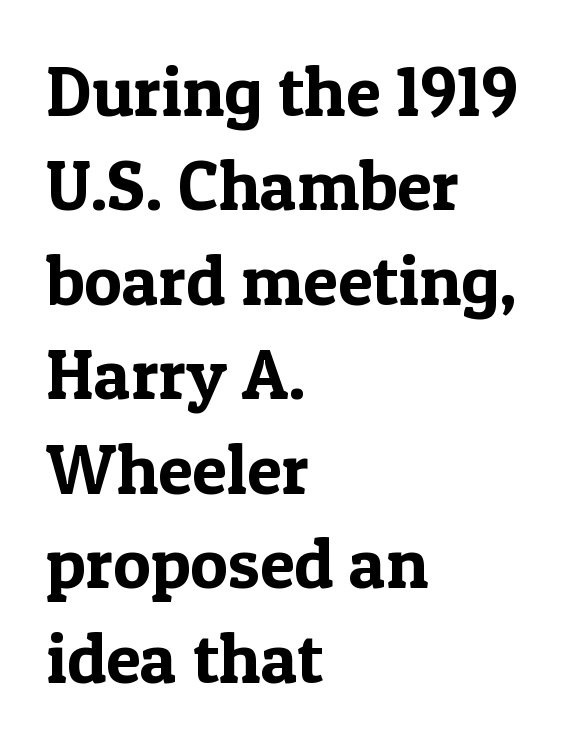
The image shows 71 px serif type, upright; set left-aligned, normal line spacing (1.33x), normal letter spacing, not underlined; a medium x-height.
